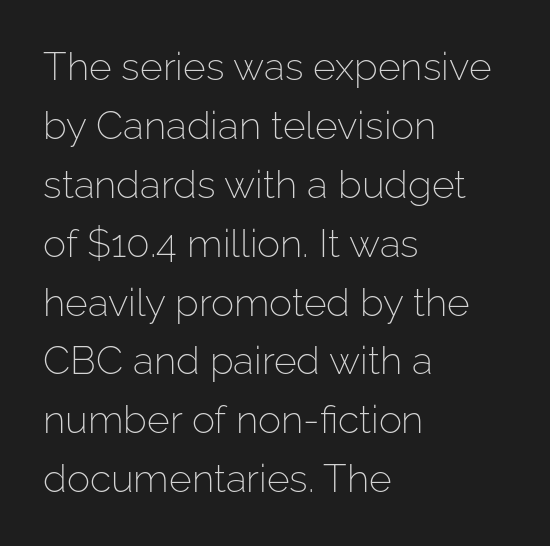
Does the copy run flush right? No — it runs flush left. Each row of text sits above clean, open space. Stems here are at most as thick as an everyday book face. Words appear dense and cohesive because spacing is normal.
